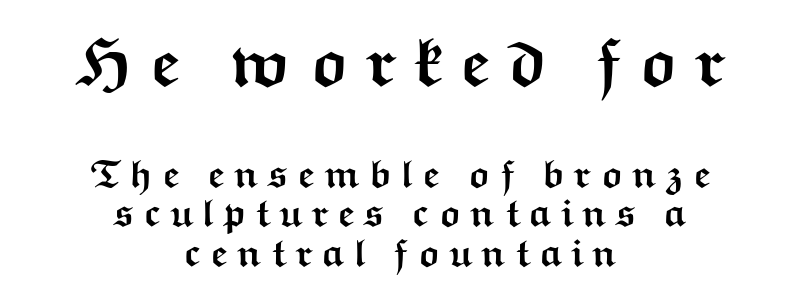
The letters stand upright; this is a roman face. Serifs: no, the terminals of the letterforms are clean. Honestly, there is no underline to notice here at all. The passage shown begins with its larger block and ends with its smaller one. Between one letter and the next there's a generous, obvious gap.
